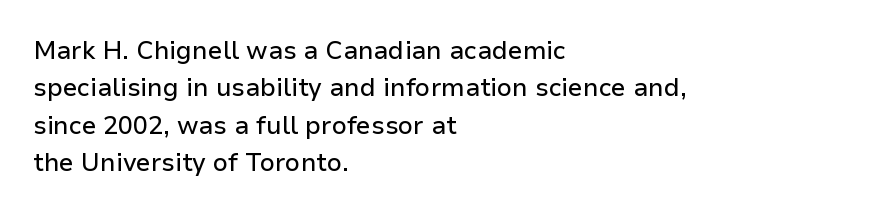
{"italic": "no", "underline": "no", "align": "left", "line_spacing": "normal", "line_spacing_ratio": 1.5, "letter_spacing": "normal", "letter_spacing_em": 0.0, "glyph_px": 25}
